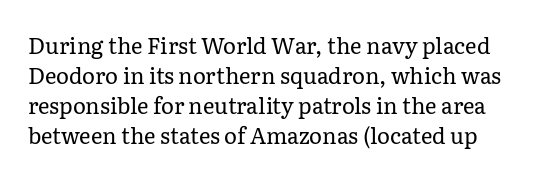
{"italic": "no", "bold": "no", "underline": "no", "line_spacing": "normal", "line_spacing_ratio": 1.37, "letter_spacing": "normal", "letter_spacing_em": 0.0, "glyph_px": 22}
